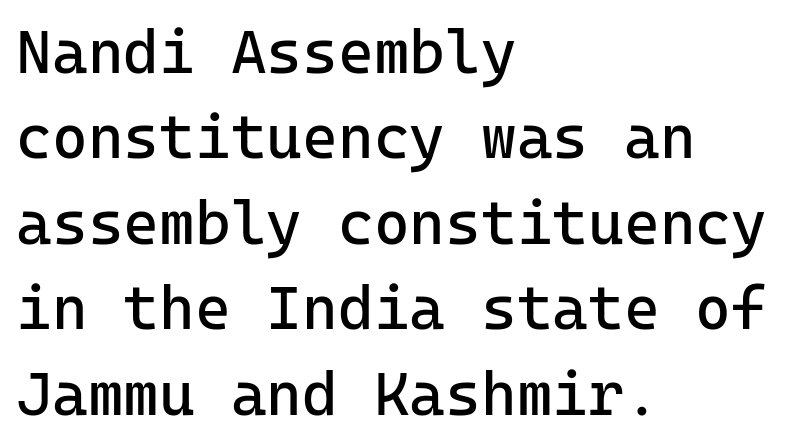
Q: Is the text bold? A: No.
Q: Is the text italic (slanted)? A: No, it is upright.
Q: Is the typeface a serif or a sans-serif typeface? A: Sans-serif.
Q: Is the text underlined? A: No.
Q: How is the paragraph aligned? A: Left-aligned.
Q: Is the spacing between letters normal or unusually wide? A: Normal.
Q: Is the spacing between lines tight, normal or loose? A: Normal.
Q: Width (condensed, normal, or wide)? A: Normal.
Q: Stroke contrast? A: Low.
Q: x-height? A: Medium.
Q: Monospaced? A: Yes.
